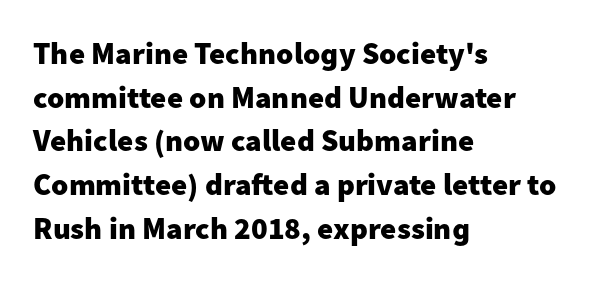
Q: Is the text bold? A: Yes.
Q: Is the text italic (slanted)? A: No, it is upright.
Q: Is the typeface a serif or a sans-serif typeface? A: Sans-serif.
Q: Is the text underlined? A: No.
Q: How is the paragraph aligned? A: Left-aligned.
Q: Is the spacing between letters normal or unusually wide? A: Normal.
Q: Is the spacing between lines tight, normal or loose? A: Normal.
Q: Width (condensed, normal, or wide)? A: Normal.
Q: Stroke contrast? A: Low.
Q: x-height? A: Medium.
Q: Monospaced? A: No.
